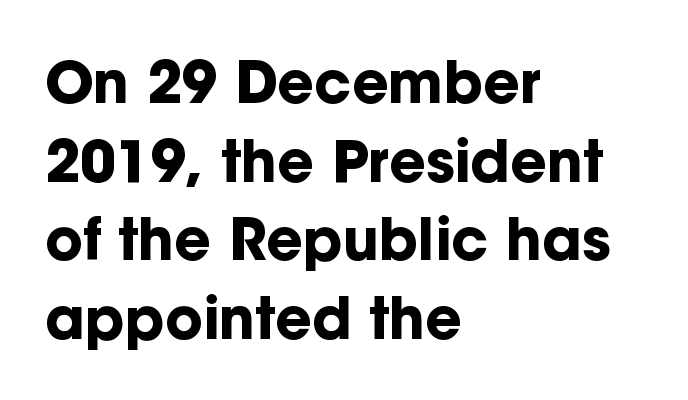
{"serif": "no", "italic": "no", "bold": "yes", "weight": "bold", "width": "normal", "stroke_contrast": "low", "x_height": "medium", "monospaced": "no", "underline": "no", "align": "left", "line_spacing": "normal", "line_spacing_ratio": 1.38, "letter_spacing": "normal", "letter_spacing_em": 0.0, "glyph_px": 57}
